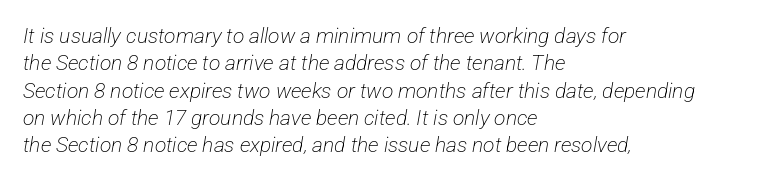
Is there much room between lines? A standard amount, neither cramped nor airy. You could call the tracking neutral — neither tight nor loose. The typesetter chose a ragged-right arrangement here. Only glyphs here, with clear space below each row. The weight would be labelled regular, book, light, or lighter still.
